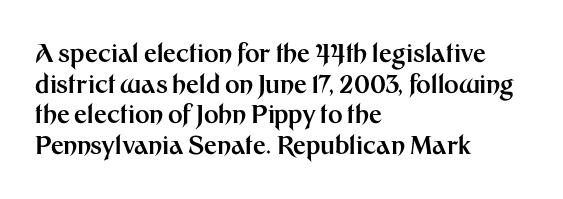
In CSS terms this would be text-align: left. Anything drawn beneath the words? Only blank space. Posture: upright roman. As a designer I'd log this as weight 700, bold.
